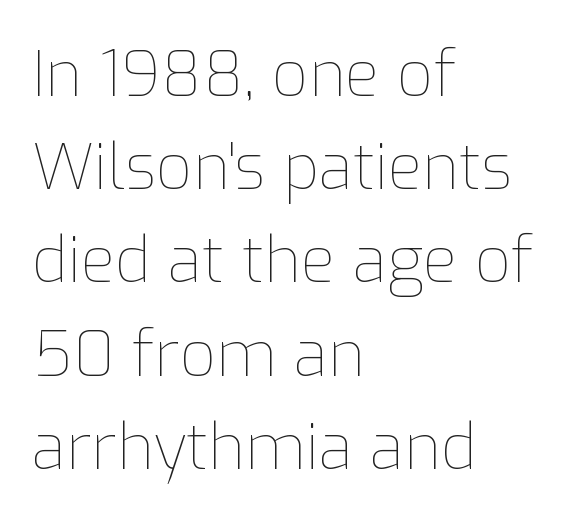
The image shows 63 px thin type, upright; set left-aligned, normal line spacing (1.48x), normal letter spacing, not underlined; low stroke contrast and a medium x-height.
